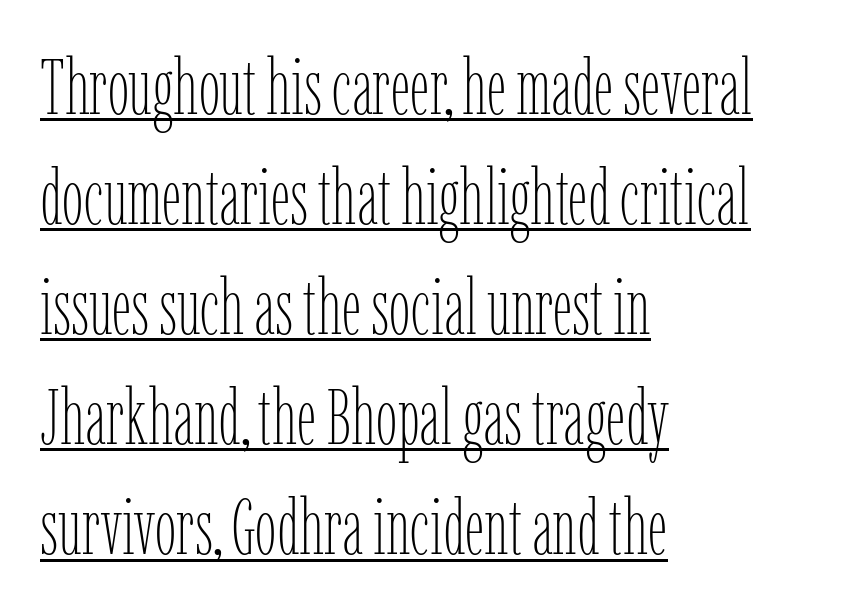
Q: Is the text bold? A: No.
Q: Is the text italic (slanted)? A: No, it is upright.
Q: Is the text underlined? A: Yes.
Q: How is the paragraph aligned? A: Left-aligned.
Q: Is the spacing between letters normal or unusually wide? A: Normal.
Q: Is the spacing between lines tight, normal or loose? A: Normal.
Q: Width (condensed, normal, or wide)? A: Condensed.
Q: Stroke contrast? A: Low.
Q: x-height? A: Medium.
Q: Monospaced? A: No.
